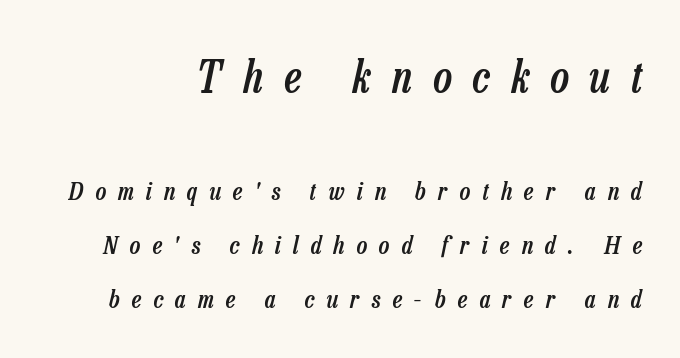
The image shows 44 px semibold, condensed type, italic (leaning right); set loose line spacing (2.16x), unusually wide letter spacing (+0.49 em), not underlined; the first (top) block is 1.76x larger; low stroke contrast and a medium x-height.
